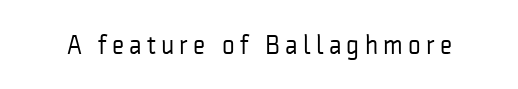
{"italic": "no", "bold": "no", "underline": "no", "glyph_px": 27}
